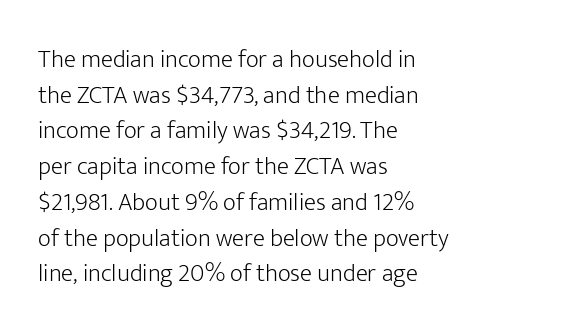
No word sits above an underline. These lines stack with their left ends in a neat column. The line-height multiplier appears to be the usual default. Ordinary non-slanted type is in use. Students, note that the glyphs here touch the page at normal intervals.
